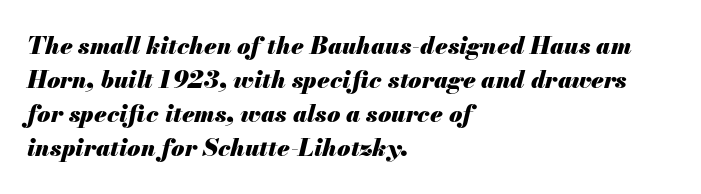
Compared with a centered layout, this one pins lines to the left instead. Glyph-to-glyph distance matches everyday printed text. Quick note: underline off. Whoever set this chose a conventional vertical rhythm. Style check: oblique.
